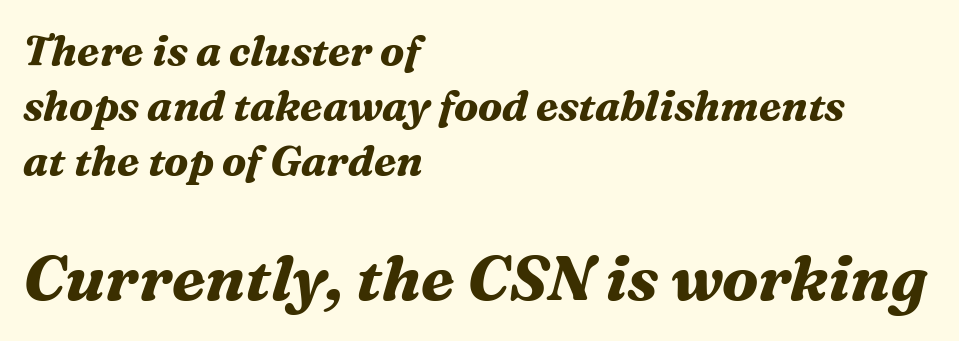
Q: Is the text bold? A: Yes.
Q: Is the text italic (slanted)? A: Yes, it leans right by about 16 degrees.
Q: Is the typeface a serif or a sans-serif typeface? A: Serif.
Q: Is the text underlined? A: No.
Q: How is the paragraph aligned? A: Left-aligned.
Q: Is the spacing between letters normal or unusually wide? A: Normal.
Q: Is the spacing between lines tight, normal or loose? A: Normal.
Q: Which block of text is set in a larger size, the first (top) or the second (bottom)? A: The second (bottom) one.
Q: Width (condensed, normal, or wide)? A: Normal.
Q: Stroke contrast? A: Medium.
Q: x-height? A: Medium.
Q: Monospaced? A: No.
